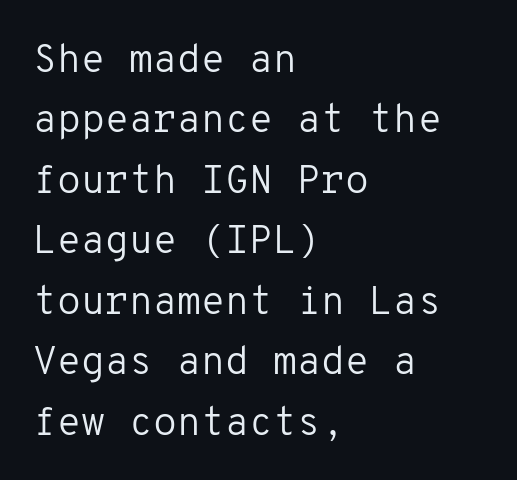
Typographically, this falls in the sans-serif category. The leading is moderate, giving the passage an even texture. A student would call this left alignment; a typographer would say flush left, rag right. The specimen omits any rule beneath the text block's lines. Monospaced: the letters line up in strict vertical columns. The type sits square on the baseline with zero lean.
